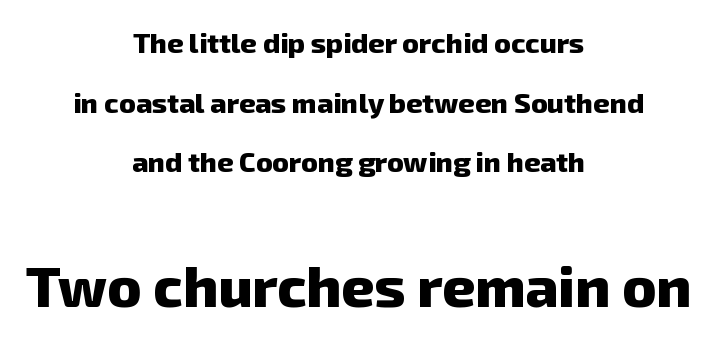
The image shows 57 px heavy sans-serif type; set centered, loose line spacing (2.13x), normal letter spacing, not underlined; the second (bottom) block is 2.04x larger; low stroke contrast and a medium x-height.
